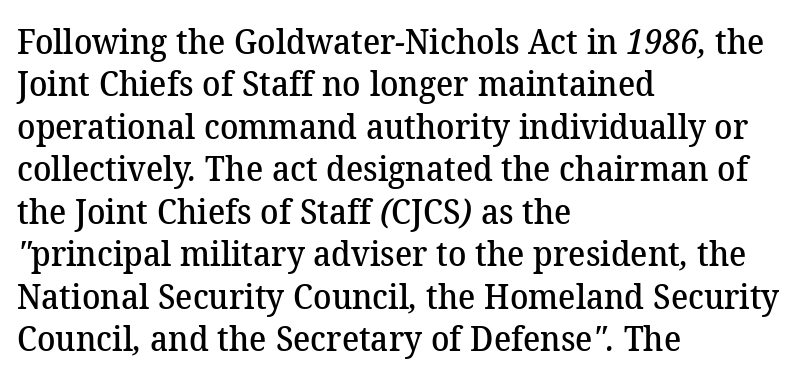
The characters display serif detailing at their extremities. Moderately thickened strokes mark this as semibold type. The letters advance in unequal steps, a hallmark of proportional type. The string is rendered with underlining switched off. Reading down the column, the eye jumps a familiar distance to each next line. The type is set solid horizontally, with unmodified tracking.
